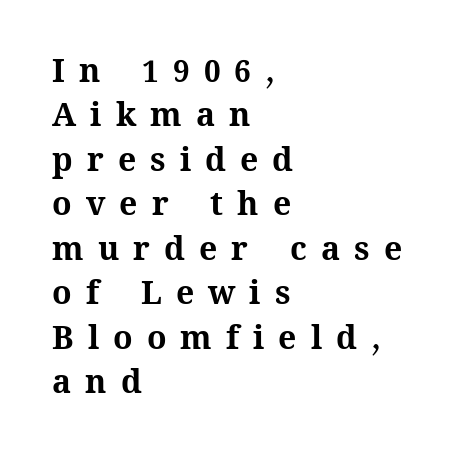
The characters look thick and weighty, a clear bold. The leading is moderate, giving the passage an even texture. Just letters on the line, the space beneath them empty. The axis of the letterforms is exactly vertical. In terms of letterspacing, this is a distinctly airy, spread setting. Each line starts at the same left margin while the right side varies.
